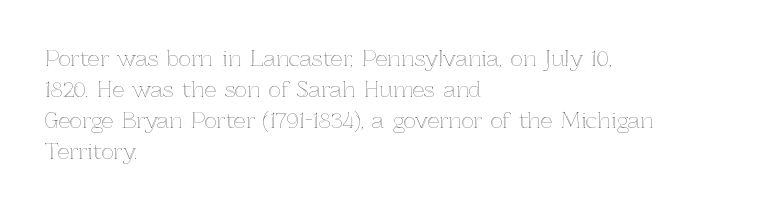
Does the copy run flush right? No — it runs flush left. The specimen reads as upright at a glance. Between one letter and the next there's only the usual sliver of space. The designer left line spacing at the default.
